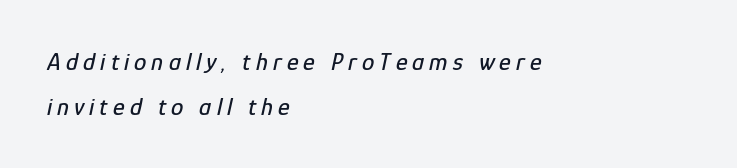
{"italic": "yes", "lean": "right", "slant_degrees": 12, "underline": "no", "align": "left", "line_spacing_ratio": 1.8, "letter_spacing": "wide", "letter_spacing_em": 0.2, "glyph_px": 25}
